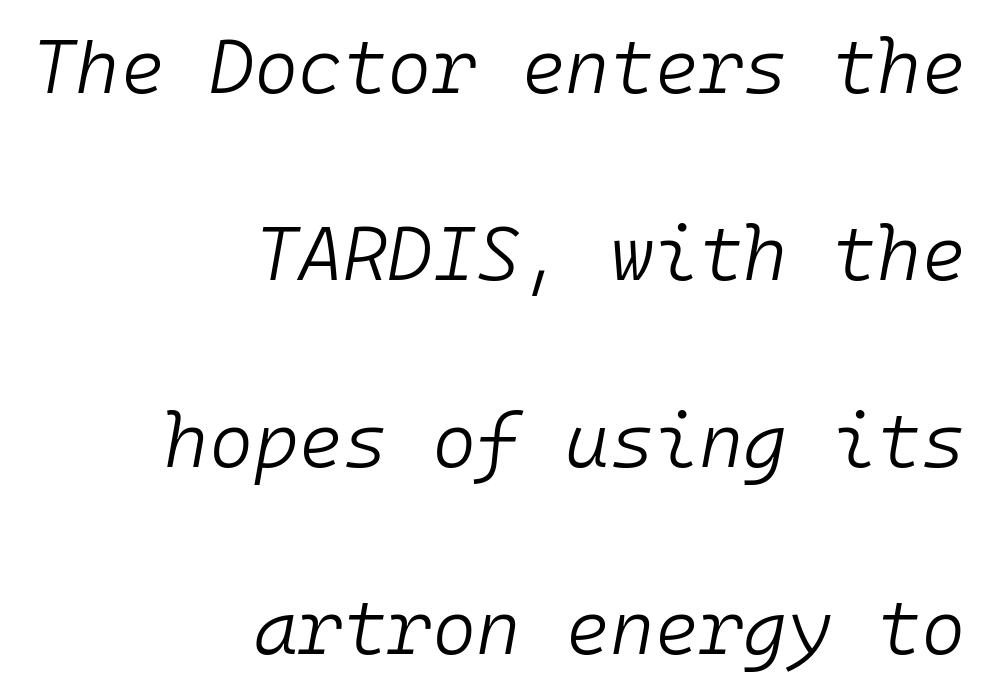
{"italic": "yes", "lean": "right", "slant_degrees": 10, "bold": "no", "weight": "light", "width": "normal", "stroke_contrast": "low", "x_height": "medium", "monospaced": "yes", "underline": "no", "align": "right", "line_spacing": "loose", "line_spacing_ratio": 2.46, "letter_spacing": "normal", "letter_spacing_em": 0.0, "glyph_px": 76}
